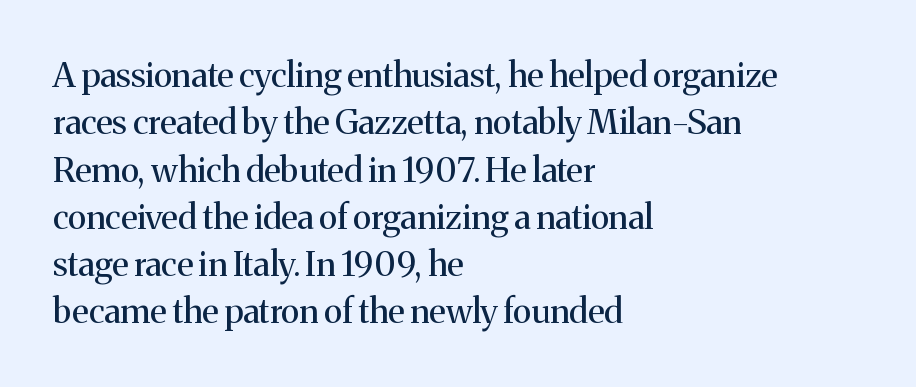
The image shows 34 px regular-weight serif type, upright; set left-aligned, normal line spacing (1.39x), normal letter spacing, not underlined; medium stroke contrast and a medium x-height.
